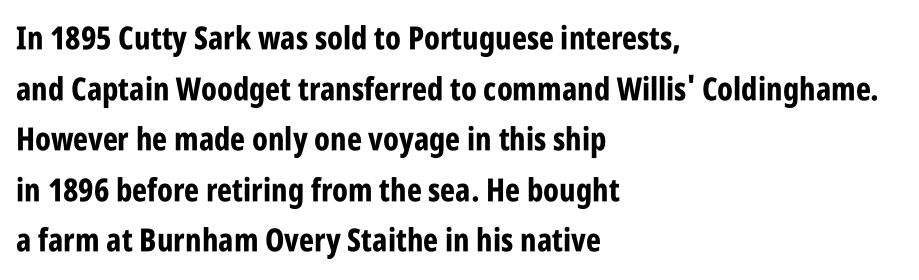
The characters look thick and weighty, a clear bold. The type is set solid horizontally, with unmodified tracking. If you measured baseline to baseline, you'd find a middling distance. Casual observation: everything's shoved over to the left. Classification — sans serif. Posture: upright roman.
